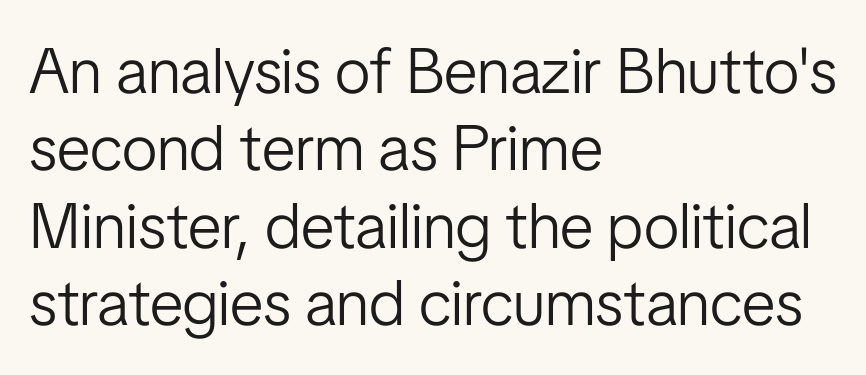
{"serif": "no", "italic": "no", "bold": "no", "weight": "light", "width": "condensed", "stroke_contrast": "low", "x_height": "medium", "monospaced": "no", "underline": "no", "align": "left", "line_spacing_ratio": 1.21, "letter_spacing": "normal", "letter_spacing_em": 0.0, "glyph_px": 64}
